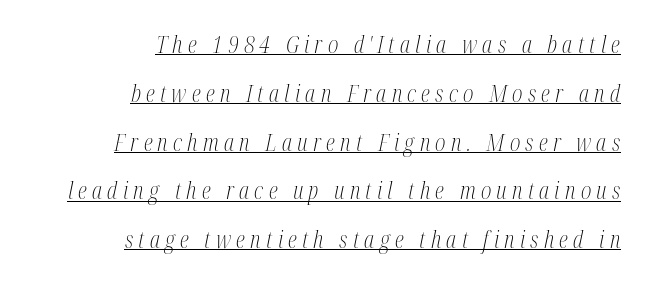
{"italic": "yes", "lean": "right", "slant_degrees": 12, "bold": "no", "underline": "yes", "align": "right", "line_spacing": "loose", "line_spacing_ratio": 2.12, "letter_spacing": "wide", "letter_spacing_em": 0.23, "glyph_px": 23}
